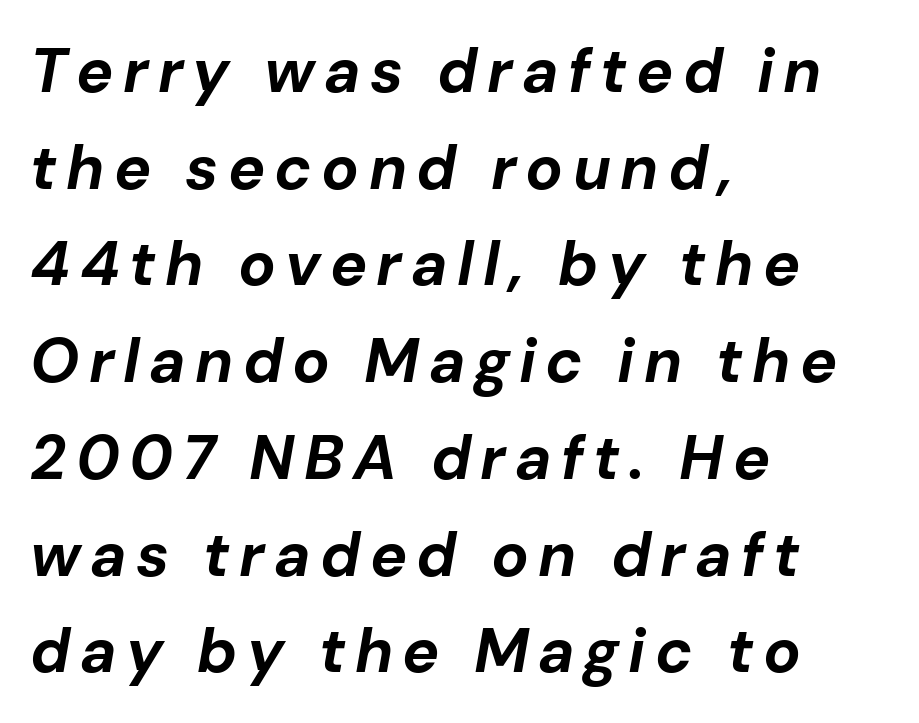
{"italic": "yes", "lean": "right", "slant_degrees": 10, "bold": "yes", "weight": "bold", "width": "normal", "stroke_contrast": "low", "x_height": "medium", "monospaced": "no", "underline": "no", "align": "left", "line_spacing": "normal", "line_spacing_ratio": 1.56, "glyph_px": 62}
